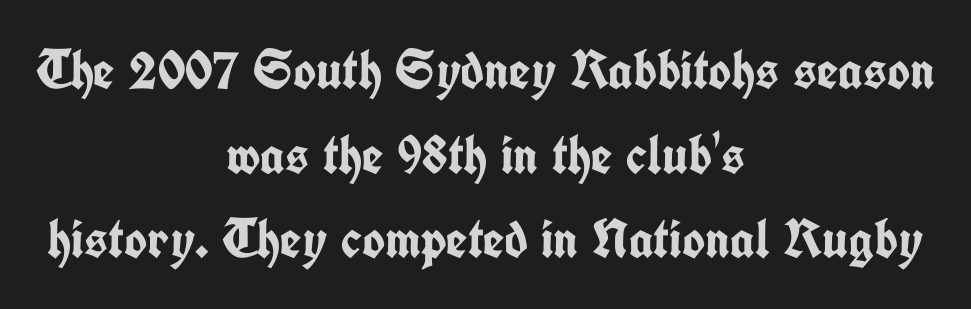
Q: Is the text bold? A: Yes.
Q: Is the text italic (slanted)? A: No, it is upright.
Q: Is the typeface a serif or a sans-serif typeface? A: Sans-serif.
Q: Is the text underlined? A: No.
Q: How is the paragraph aligned? A: Centered.
Q: Is the spacing between letters normal or unusually wide? A: Normal.
Q: Is the spacing between lines tight, normal or loose? A: Normal.
Q: Width (condensed, normal, or wide)? A: Condensed.
Q: Stroke contrast? A: Low.
Q: x-height? A: Medium.
Q: Monospaced? A: No.
